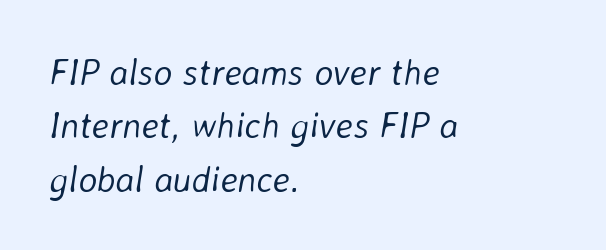
Q: Is the text bold? A: No.
Q: Is the text italic (slanted)? A: Yes, it leans right by about 8 degrees.
Q: Is the text underlined? A: No.
Q: How is the paragraph aligned? A: Left-aligned.
Q: Is the spacing between letters normal or unusually wide? A: Normal.
Q: Is the spacing between lines tight, normal or loose? A: Normal.
Q: Width (condensed, normal, or wide)? A: Normal.
Q: Stroke contrast? A: Low.
Q: x-height? A: Medium.
Q: Monospaced? A: No.
